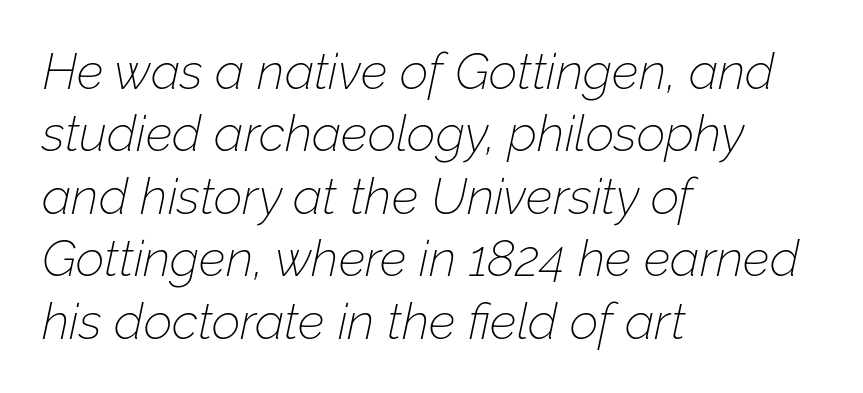
The image shows 50 px thin type, italic (leaning right); set left-aligned, normal line spacing (1.25x), normal letter spacing, not underlined; low stroke contrast and a medium x-height.
